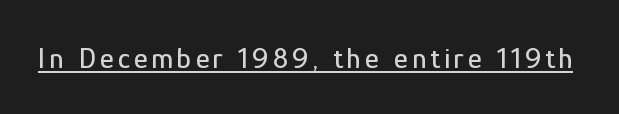
The image shows 30 px condensed sans-serif type, upright; set underlined; low stroke contrast and a medium x-height.
